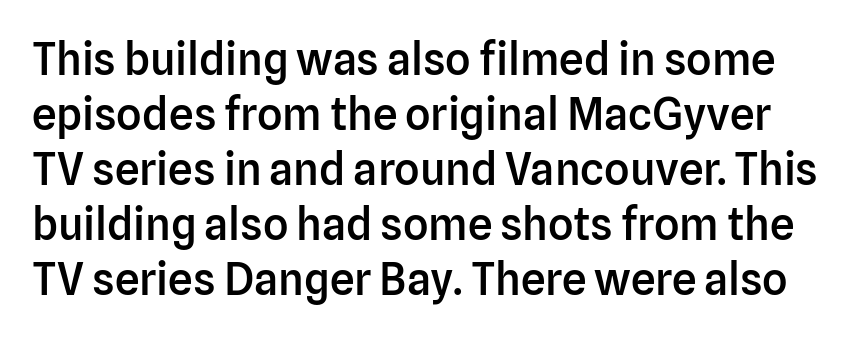
The image shows 44 px semibold sans-serif type, upright; set normal line spacing (1.25x), normal letter spacing, not underlined; low stroke contrast and a medium x-height.
